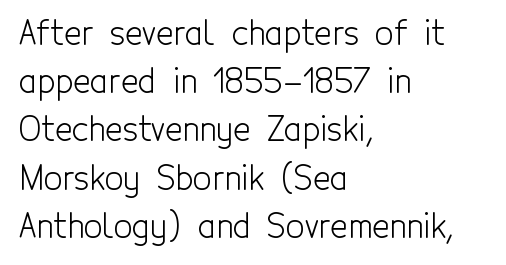
Q: Is the text bold? A: No.
Q: Is the text italic (slanted)? A: No, it is upright.
Q: Is the typeface a serif or a sans-serif typeface? A: Sans-serif.
Q: Is the text underlined? A: No.
Q: How is the paragraph aligned? A: Left-aligned.
Q: Is the spacing between letters normal or unusually wide? A: Normal.
Q: Is the spacing between lines tight, normal or loose? A: Normal.
Q: Width (condensed, normal, or wide)? A: Condensed.
Q: x-height? A: Medium.
Q: Monospaced? A: No.
